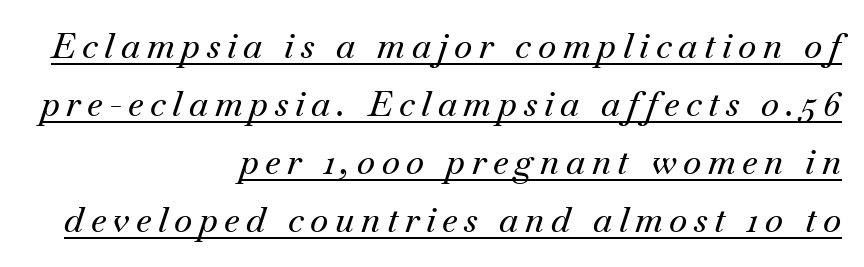
Q: Is the text italic (slanted)? A: Yes, it leans right by about 18 degrees.
Q: Is the typeface a serif or a sans-serif typeface? A: Serif.
Q: Is the text underlined? A: Yes.
Q: How is the paragraph aligned? A: Right-aligned.
Q: Is the spacing between lines tight, normal or loose? A: Normal.
Q: Width (condensed, normal, or wide)? A: Normal.
Q: Stroke contrast? A: Medium.
Q: x-height? A: Small.
Q: Monospaced? A: No.
